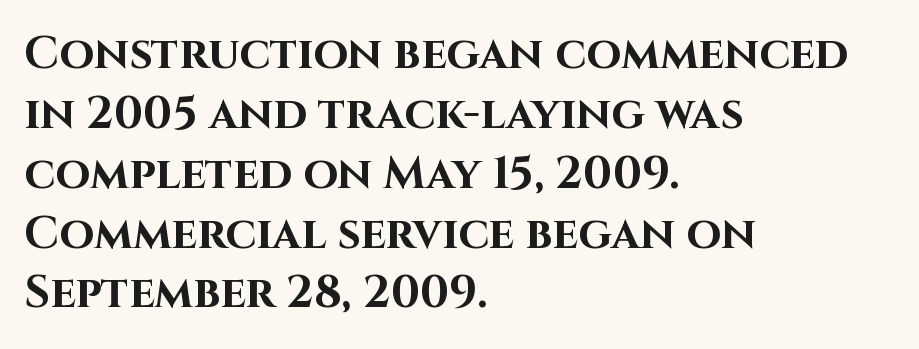
The letters stand straight up with perfectly vertical stems. The passage is arranged the way most books set body copy — flush left. Tracking value appears to be zero — textbook default spacing. Observe the absence of serifs on each vertical stroke in this sample. Type without underlining.
